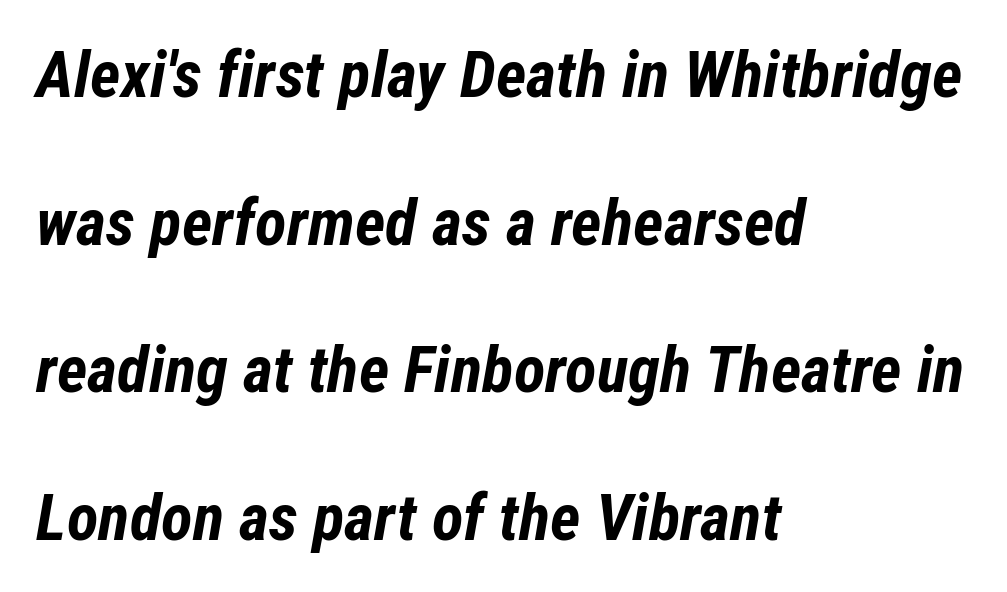
Each row of text sits above clean, open space. If you drew a ruler down the left edge, every line would touch it. Spacing verdict: proportional, widths tailored to each character. Baseline-to-baseline distance is far greater than the letter height. Characters are canted at an angle relative to the baseline's perpendicular.
